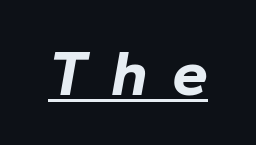
Q: Is the text bold? A: Yes.
Q: Is the text italic (slanted)? A: Yes, it leans right by about 10 degrees.
Q: Is the text underlined? A: Yes.
Q: Is the spacing between letters normal or unusually wide? A: Unusually wide.
Q: Width (condensed, normal, or wide)? A: Normal.
Q: Stroke contrast? A: Low.
Q: x-height? A: Medium.
Q: Monospaced? A: No.
